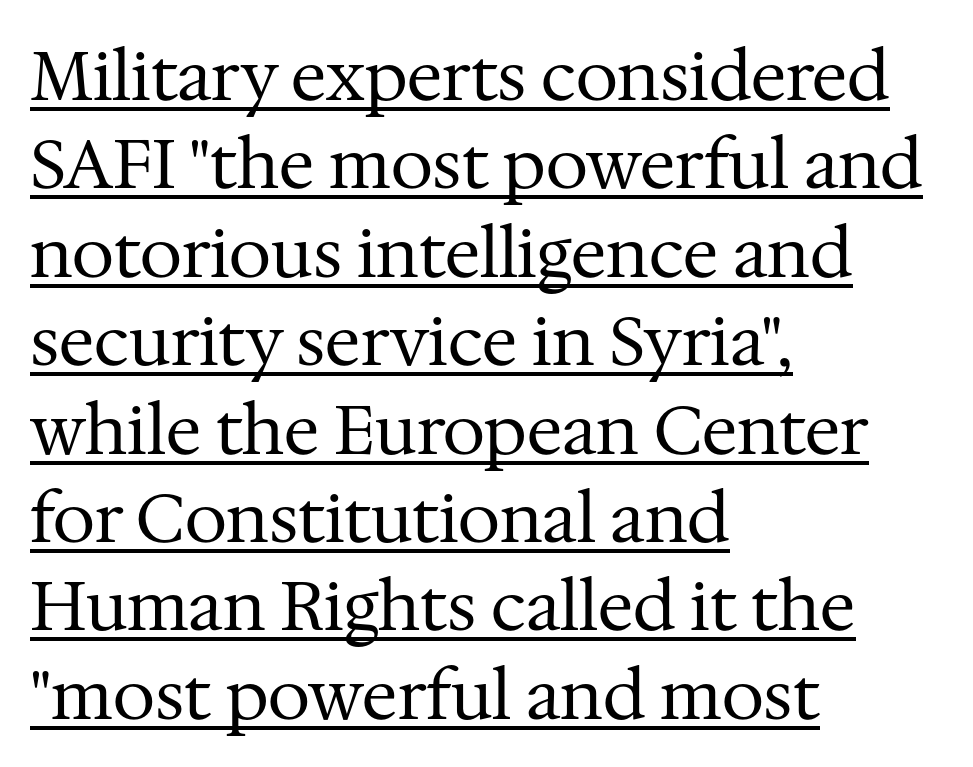
Q: Is the text bold? A: No.
Q: Is the text italic (slanted)? A: No, it is upright.
Q: Is the typeface a serif or a sans-serif typeface? A: Serif.
Q: Is the text underlined? A: Yes.
Q: How is the paragraph aligned? A: Left-aligned.
Q: Is the spacing between letters normal or unusually wide? A: Normal.
Q: Is the spacing between lines tight, normal or loose? A: Normal.
Q: Width (condensed, normal, or wide)? A: Normal.
Q: Stroke contrast? A: Medium.
Q: x-height? A: Medium.
Q: Monospaced? A: No.
